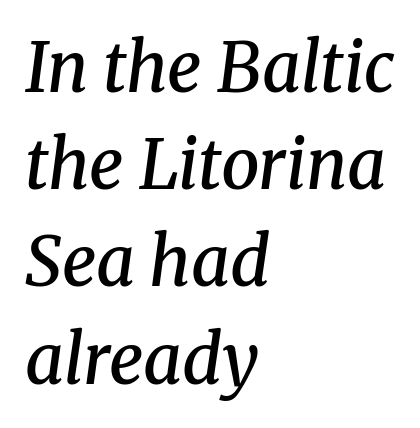
The image shows 68 px semibold serif type, italic (leaning right); set left-aligned, normal line spacing (1.43x), normal letter spacing, not underlined; medium stroke contrast and a medium x-height.
